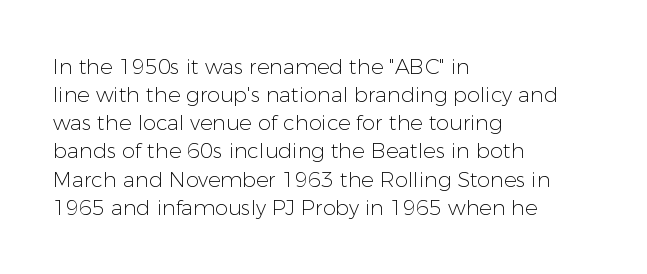
{"italic": "no", "bold": "no", "underline": "no", "align": "left", "line_spacing": "normal", "line_spacing_ratio": 1.34, "letter_spacing": "normal", "letter_spacing_em": 0.0, "glyph_px": 21}
